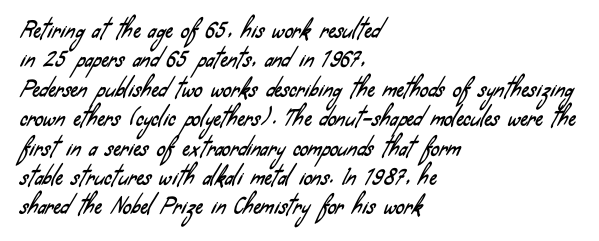
{"underline": "no", "align": "left", "line_spacing": "normal", "line_spacing_ratio": 1.4, "letter_spacing": "normal", "letter_spacing_em": 0.0, "glyph_px": 21}
